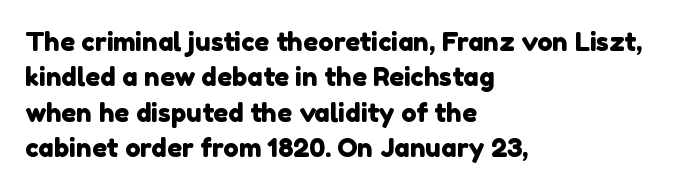
{"underline": "no", "align": "left", "line_spacing": "normal", "line_spacing_ratio": 1.36, "letter_spacing": "normal", "letter_spacing_em": 0.0, "glyph_px": 26}
